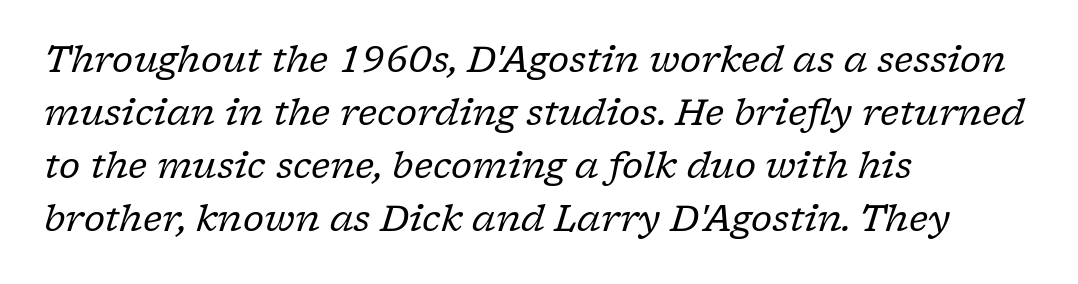
Descenders hang freely into open space. Here the glyphs are tracked normally, forming tight word shapes. These lines are set flush left with a ragged right edge. This sample has the flowing, uneven cadence of proportional lettering.
